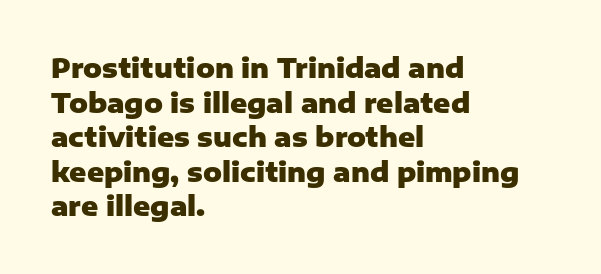
Q: Is the text bold? A: Yes.
Q: Is the text italic (slanted)? A: No, it is upright.
Q: Is the text underlined? A: No.
Q: How is the paragraph aligned? A: Left-aligned.
Q: Is the spacing between letters normal or unusually wide? A: Normal.
Q: Is the spacing between lines tight, normal or loose? A: Normal.
